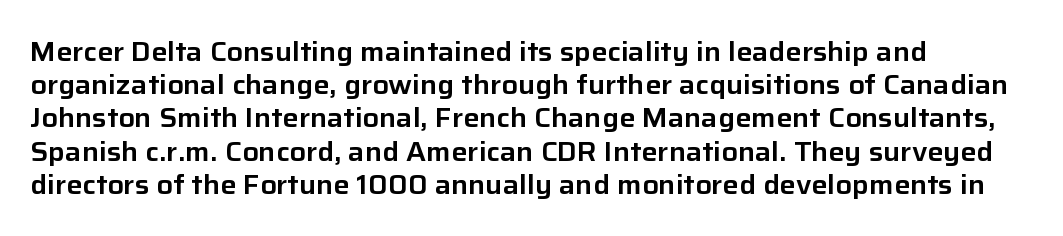
The image shows 27 px text type, upright; set left-aligned, line spacing 1.23x, normal letter spacing, not underlined.
